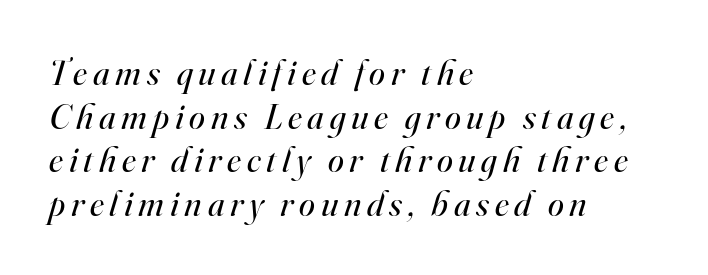
The image shows 36 px regular-weight serif type, italic (leaning right); set left-aligned, line spacing 1.21x, not underlined; high stroke contrast and a small x-height.
